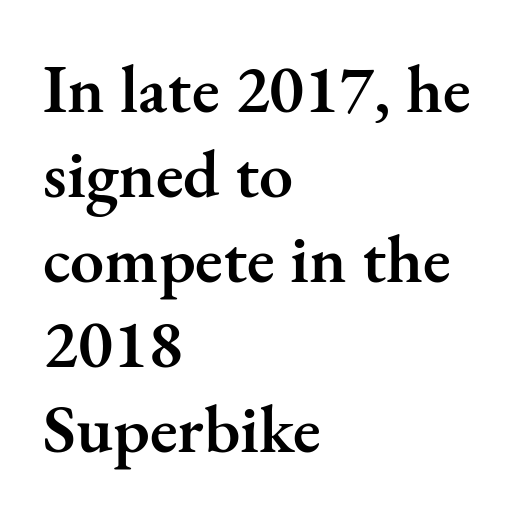
{"serif": "yes", "italic": "no", "bold": "semi", "weight": "semibold", "width": "normal", "stroke_contrast": "medium", "x_height": "small", "monospaced": "no", "underline": "no", "align": "left", "line_spacing": "normal", "line_spacing_ratio": 1.25, "letter_spacing": "normal", "letter_spacing_em": 0.0, "glyph_px": 68}
